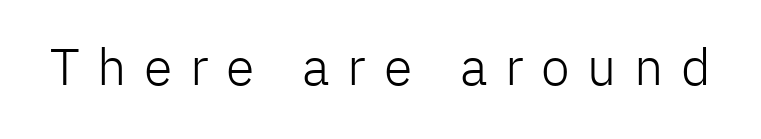
Q: Is the text bold? A: No.
Q: Is the text italic (slanted)? A: No, it is upright.
Q: Is the typeface a serif or a sans-serif typeface? A: Sans-serif.
Q: Is the text underlined? A: No.
Q: Is the spacing between letters normal or unusually wide? A: Unusually wide.
Q: Width (condensed, normal, or wide)? A: Normal.
Q: Stroke contrast? A: Low.
Q: x-height? A: Medium.
Q: Monospaced? A: No.
